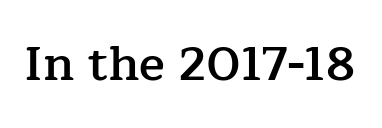
{"serif": "yes", "italic": "no", "bold": "semi", "weight": "semibold", "width": "normal", "stroke_contrast": "low", "x_height": "medium", "monospaced": "no", "underline": "no", "letter_spacing": "normal", "letter_spacing_em": 0.0, "glyph_px": 48}
